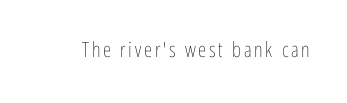
{"italic": "no", "bold": "no", "underline": "no", "glyph_px": 21}
